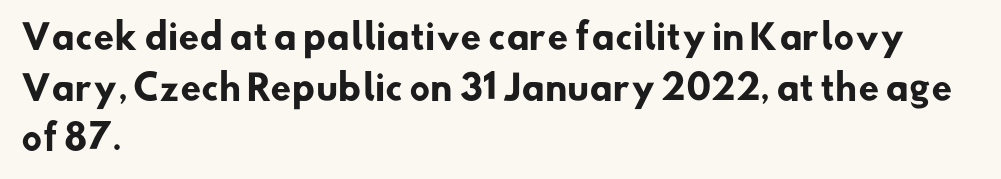
{"serif": "no", "bold": "yes", "weight": "heavy", "width": "normal", "stroke_contrast": "low", "x_height": "small", "monospaced": "no", "underline": "no", "align": "left", "line_spacing": "normal", "line_spacing_ratio": 1.49, "letter_spacing": "normal", "letter_spacing_em": 0.0, "glyph_px": 34}
